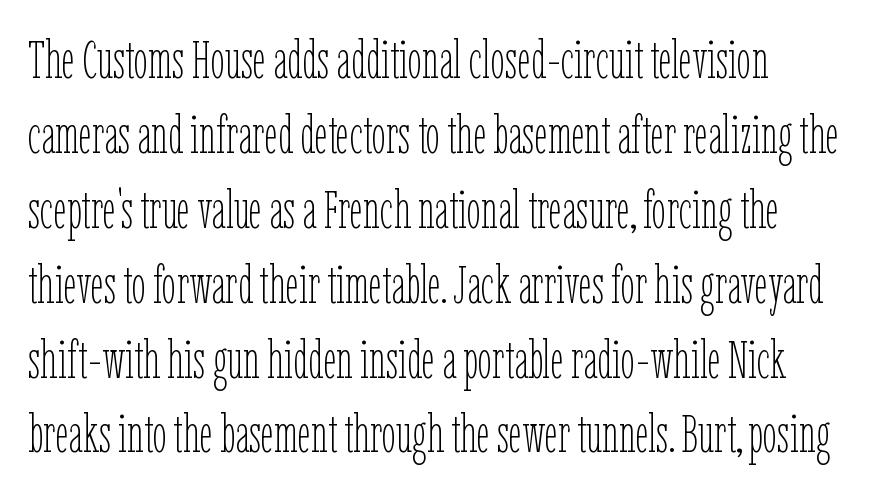
The image shows 52 px thin, condensed type, upright; set normal line spacing (1.44x), normal letter spacing, not underlined; low stroke contrast and a medium x-height.
